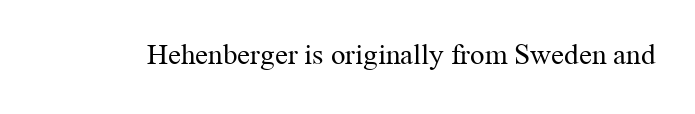
{"serif": "yes", "italic": "no", "bold": "no", "weight": "regular", "width": "normal", "stroke_contrast": "medium", "x_height": "medium", "monospaced": "no", "underline": "no", "letter_spacing": "normal", "letter_spacing_em": 0.0, "glyph_px": 29}
